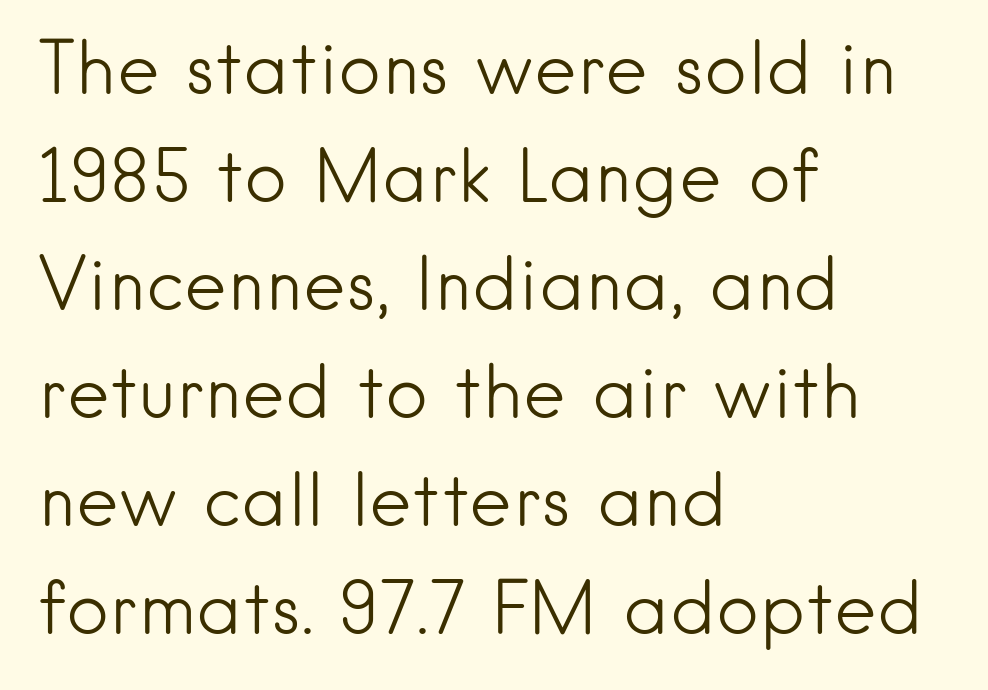
{"serif": "no", "italic": "no", "bold": "no", "weight": "light", "width": "normal", "stroke_contrast": "low", "x_height": "small", "monospaced": "no", "underline": "no", "align": "left", "line_spacing": "normal", "line_spacing_ratio": 1.48, "letter_spacing": "normal", "letter_spacing_em": 0.0, "glyph_px": 73}
